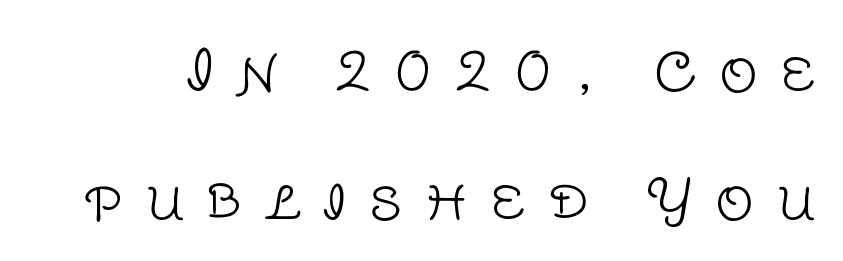
Q: Is the text bold? A: No.
Q: Is the text italic (slanted)? A: Yes.
Q: Is the typeface a serif or a sans-serif typeface? A: Sans-serif.
Q: Is the text underlined? A: No.
Q: Is the spacing between letters normal or unusually wide? A: Unusually wide.
Q: Is the spacing between lines tight, normal or loose? A: Loose.
Q: Width (condensed, normal, or wide)? A: Normal.
Q: Stroke contrast? A: Low.
Q: x-height? A: Large.
Q: Monospaced? A: No.
